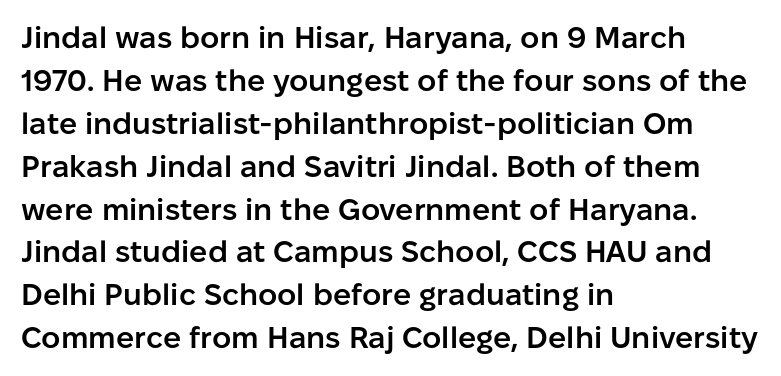
Q: Is the text bold? A: Semi-bold.
Q: Is the text italic (slanted)? A: No, it is upright.
Q: Is the typeface a serif or a sans-serif typeface? A: Sans-serif.
Q: Is the text underlined? A: No.
Q: How is the paragraph aligned? A: Left-aligned.
Q: Is the spacing between letters normal or unusually wide? A: Normal.
Q: Is the spacing between lines tight, normal or loose? A: Normal.
Q: Width (condensed, normal, or wide)? A: Normal.
Q: Stroke contrast? A: Low.
Q: x-height? A: Medium.
Q: Monospaced? A: No.
